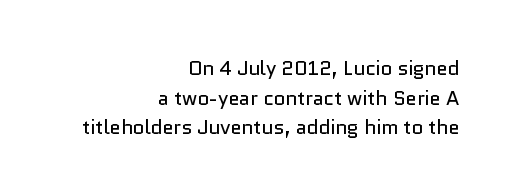
The image shows 20 px text type, upright; set right-aligned, normal line spacing (1.48x), normal letter spacing, not underlined.
